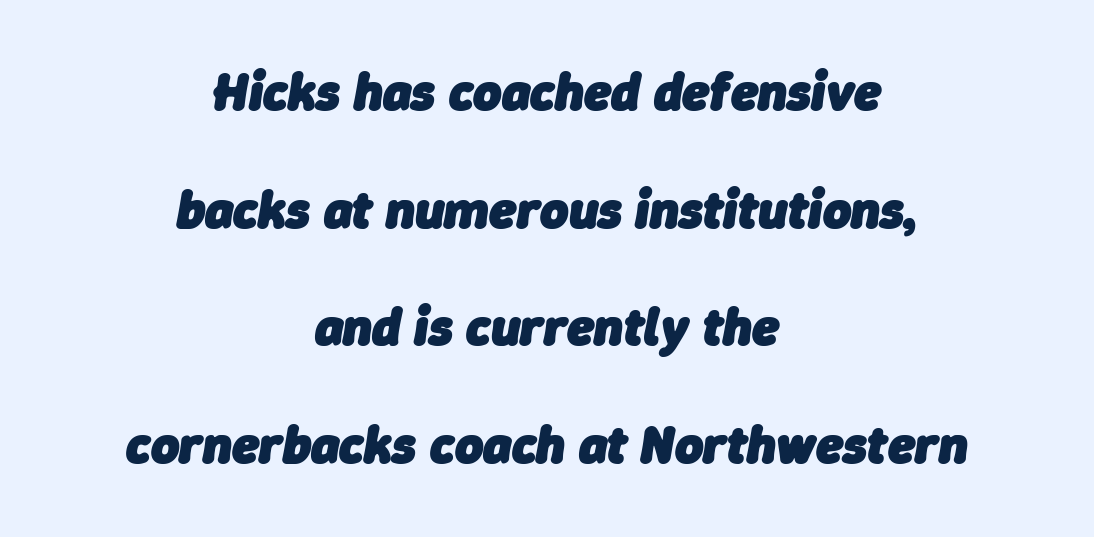
{"italic": "yes", "lean": "right", "slant_degrees": 9, "bold": "yes", "weight": "heavy", "width": "normal", "stroke_contrast": "low", "x_height": "medium", "monospaced": "no", "underline": "no", "align": "center", "line_spacing": "loose", "line_spacing_ratio": 2.18, "letter_spacing": "normal", "letter_spacing_em": 0.0, "glyph_px": 54}
